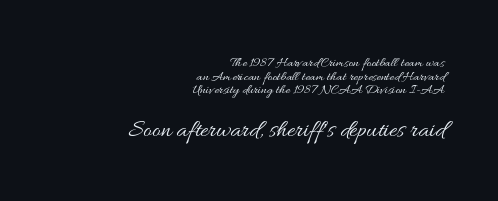
Q: Is the text bold? A: No.
Q: Is the text italic (slanted)? A: Yes.
Q: Is the text underlined? A: No.
Q: How is the paragraph aligned? A: Right-aligned.
Q: Is the spacing between letters normal or unusually wide? A: Normal.
Q: Is the spacing between lines tight, normal or loose? A: Tight.
Q: Which block of text is set in a larger size, the first (top) or the second (bottom)? A: The second (bottom) one.
